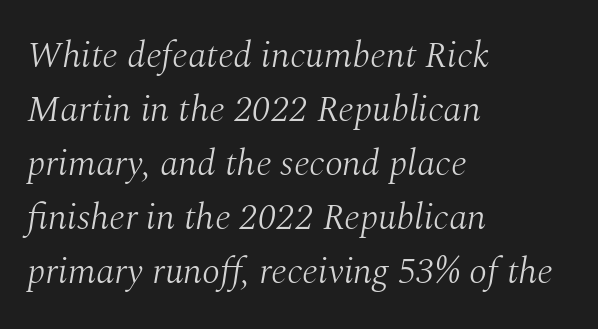
{"serif": "yes", "italic": "yes", "lean": "right", "slant_degrees": 10, "bold": "no", "weight": "light", "width": "normal", "stroke_contrast": "medium", "x_height": "medium", "monospaced": "no", "underline": "no", "align": "left", "line_spacing": "normal", "line_spacing_ratio": 1.46, "letter_spacing": "normal", "letter_spacing_em": 0.0, "glyph_px": 37}
